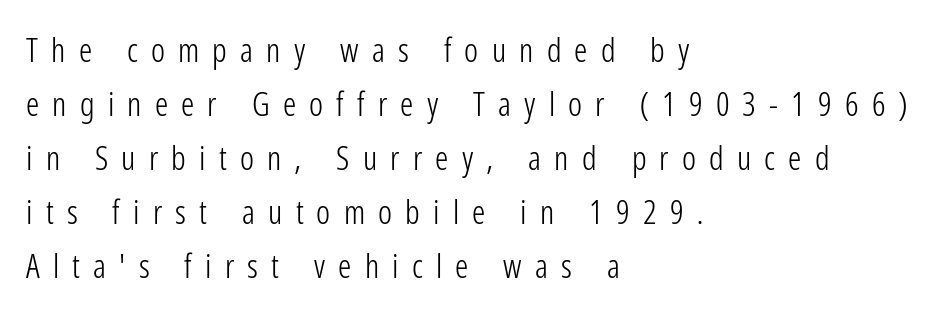
{"serif": "no", "italic": "no", "bold": "no", "weight": "light", "width": "condensed", "stroke_contrast": "low", "x_height": "medium", "monospaced": "no", "underline": "no", "align": "left", "line_spacing": "normal", "line_spacing_ratio": 1.64, "letter_spacing": "wide", "letter_spacing_em": 0.4, "glyph_px": 33}
